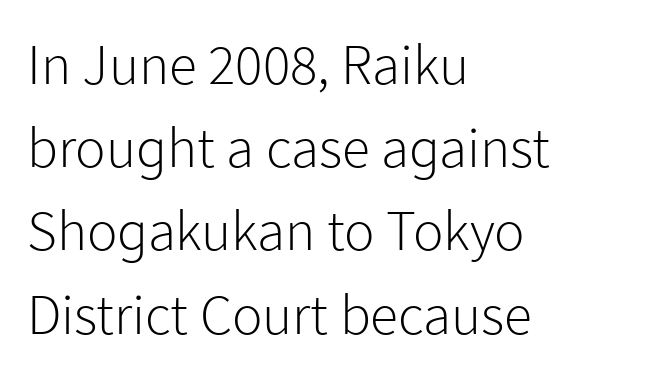
The image shows 57 px light sans-serif type, upright; set left-aligned, normal line spacing (1.46x), normal letter spacing, not underlined; low stroke contrast and a medium x-height.
